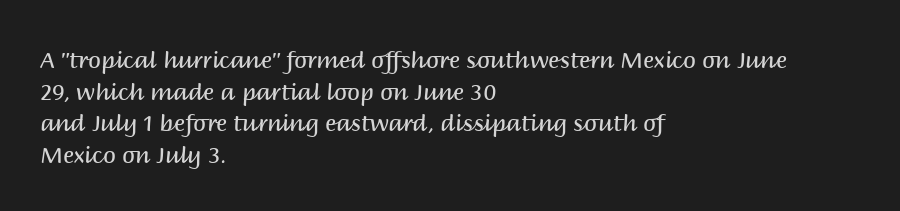
{"bold": "no", "underline": "no", "align": "left", "line_spacing": "normal", "line_spacing_ratio": 1.38, "letter_spacing": "normal", "letter_spacing_em": 0.0, "glyph_px": 23}
